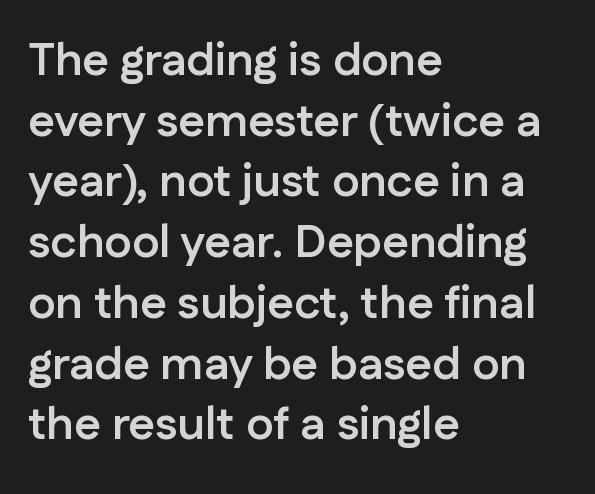
The image shows 46 px semibold sans-serif type, upright; set left-aligned, normal line spacing (1.32x), normal letter spacing, not underlined; low stroke contrast and a medium x-height.
